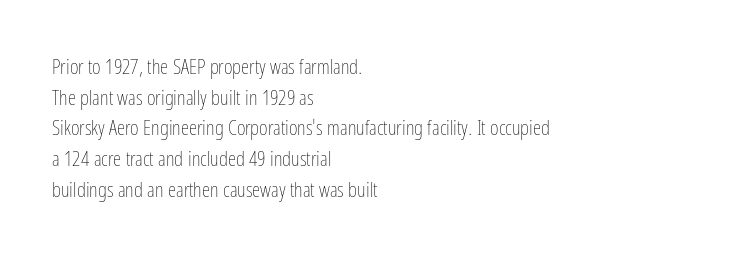
The image shows 21 px text type, upright; set left-aligned, normal line spacing (1.46x), normal letter spacing, not underlined.
